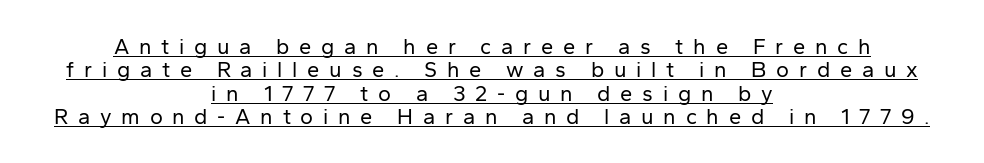
The image shows 22 px text type, upright; set centered, tight line spacing (1.06x), unusually wide letter spacing (+0.44 em), underlined.
